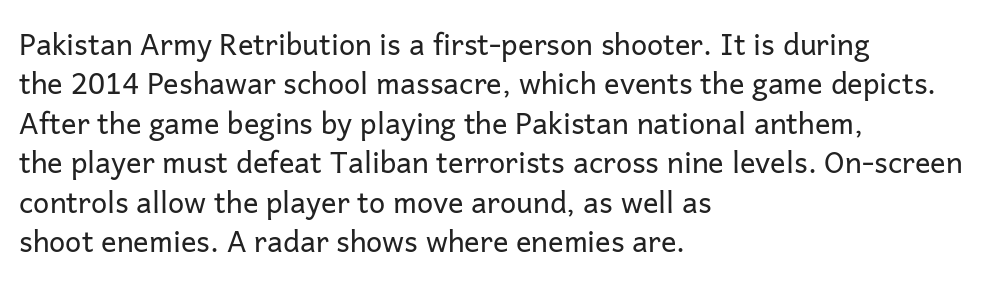
Q: Is the text bold? A: No.
Q: Is the text italic (slanted)? A: No, it is upright.
Q: Is the typeface a serif or a sans-serif typeface? A: Sans-serif.
Q: Is the text underlined? A: No.
Q: How is the paragraph aligned? A: Left-aligned.
Q: Is the spacing between letters normal or unusually wide? A: Normal.
Q: Is the spacing between lines tight, normal or loose? A: Normal.
Q: Width (condensed, normal, or wide)? A: Normal.
Q: Stroke contrast? A: Low.
Q: x-height? A: Medium.
Q: Monospaced? A: No.
